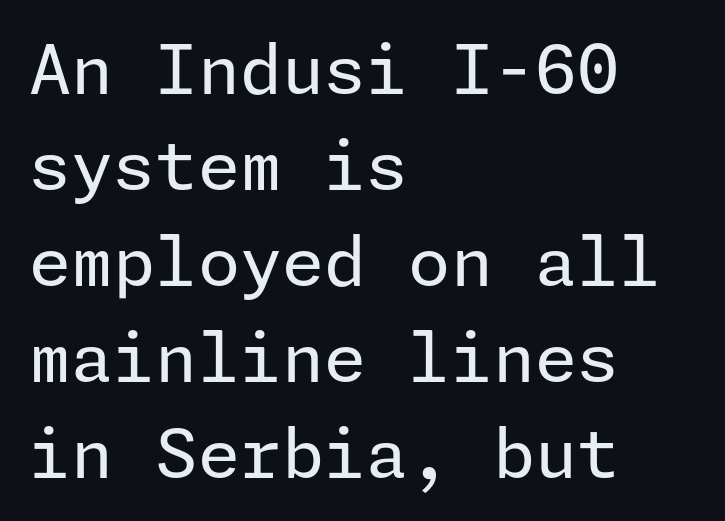
Q: Is the text bold? A: No.
Q: Is the text italic (slanted)? A: No, it is upright.
Q: Is the typeface a serif or a sans-serif typeface? A: Sans-serif.
Q: Is the text underlined? A: No.
Q: How is the paragraph aligned? A: Left-aligned.
Q: Is the spacing between letters normal or unusually wide? A: Normal.
Q: Is the spacing between lines tight, normal or loose? A: Normal.
Q: Width (condensed, normal, or wide)? A: Normal.
Q: Stroke contrast? A: Low.
Q: x-height? A: Medium.
